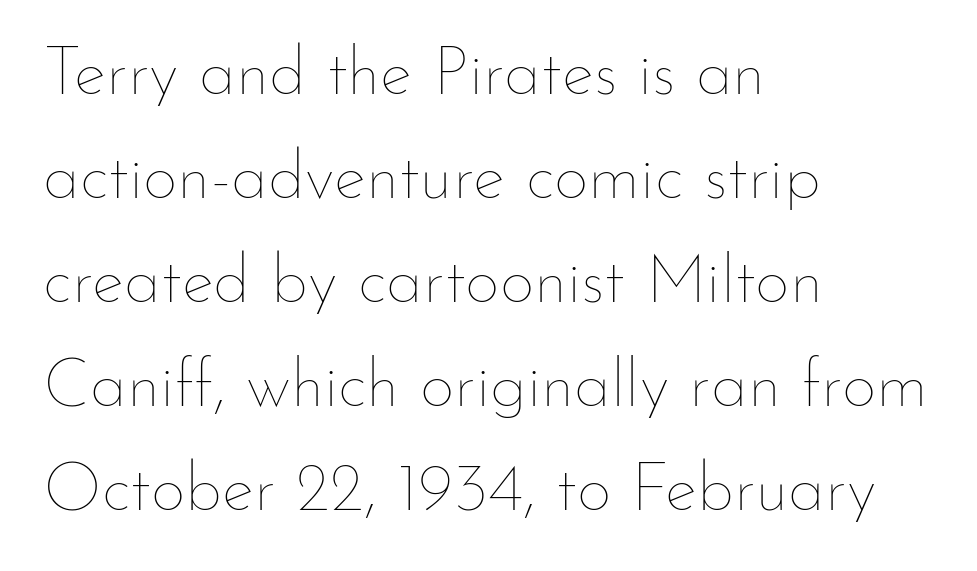
This rendering features lettering with no underline. Students, observe: this is what conventionally led text looks like. Ink coverage per letter is moderate at most. Does the copy run flush right? No — it runs flush left. Is this a fixed-width face? No — the glyphs have proportional, varying widths. Unlike italic type, these characters show no tilt at all.
